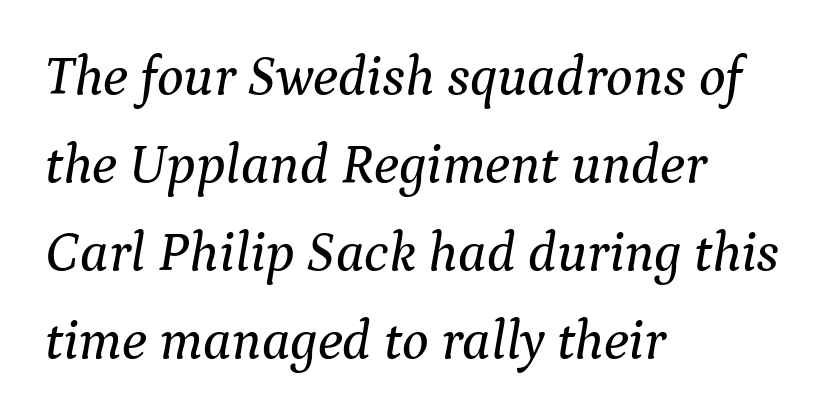
Tracking here is standard; glyphs follow each other at the usual distance. In terms of leading, this rendering sits right in the middle. The lettering tilts uniformly, giving the passage an italic look. Each line starts at the same left margin while the right side varies. Proportional: the letters do not fall into vertical columns. The foot of each line stays bare and open.
